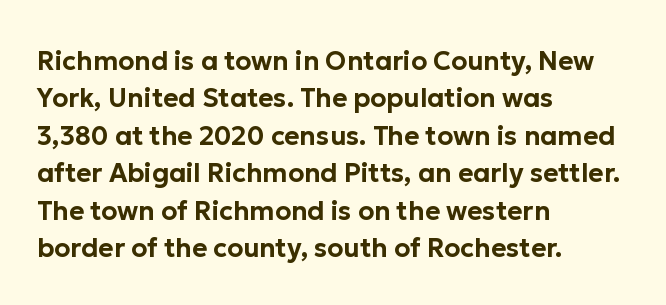
Q: Is the text italic (slanted)? A: No, it is upright.
Q: Is the text underlined? A: No.
Q: How is the paragraph aligned? A: Left-aligned.
Q: Is the spacing between letters normal or unusually wide? A: Normal.
Q: Is the spacing between lines tight, normal or loose? A: Normal.
